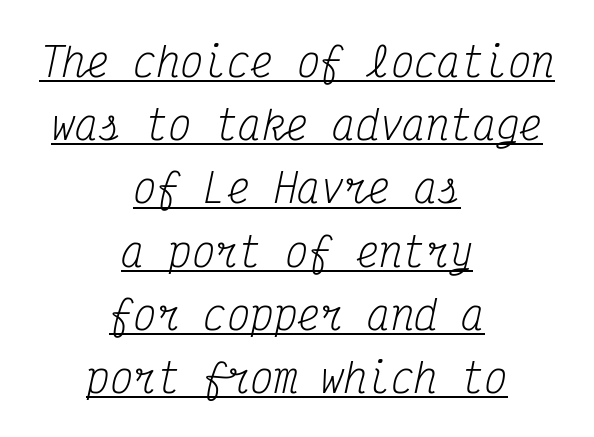
Q: Is the text bold? A: No.
Q: Is the text italic (slanted)? A: Yes, it leans right by about 12 degrees.
Q: Is the typeface a serif or a sans-serif typeface? A: Serif.
Q: Is the text underlined? A: Yes.
Q: How is the paragraph aligned? A: Centered.
Q: Is the spacing between letters normal or unusually wide? A: Normal.
Q: Is the spacing between lines tight, normal or loose? A: Normal.
Q: Width (condensed, normal, or wide)? A: Condensed.
Q: Stroke contrast? A: Medium.
Q: x-height? A: Medium.
Q: Monospaced? A: Yes.
